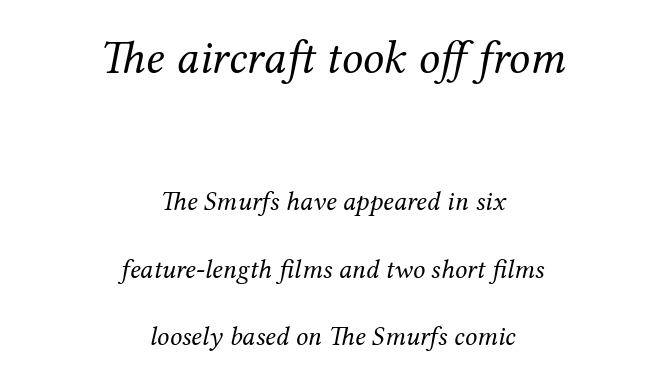
Widely set lines give the paragraph a tall, airy silhouette. Note the varied advance widths — an 'i' is clearly narrower than an 'm'. The font is comparable to plain body text, perhaps lighter. In this sample the first text group is rendered at the bigger scale.
